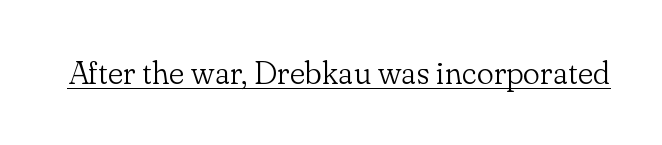
The image shows 32 px light serif type, upright; set normal letter spacing, underlined; low stroke contrast and a small x-height.
